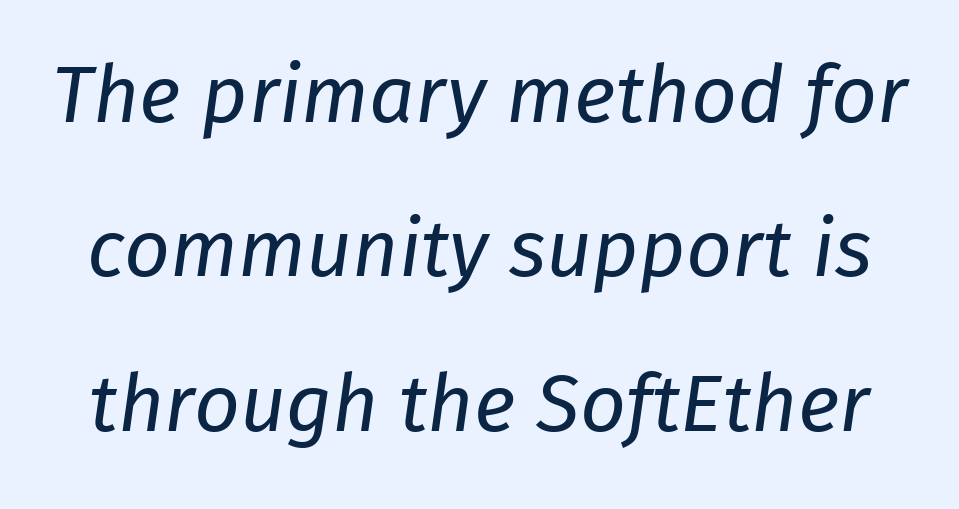
The image shows 80 px regular-weight type, italic (leaning right); set loose line spacing (1.93x), normal letter spacing, not underlined; low stroke contrast and a medium x-height.
